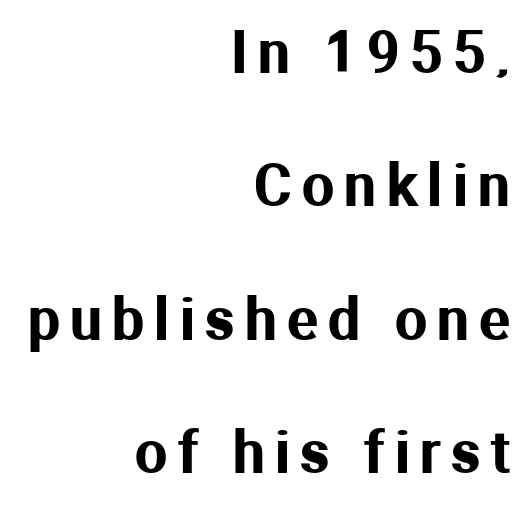
The image shows 57 px sans-serif type, upright; set right-aligned, loose line spacing (2.34x), not underlined; medium stroke contrast and a medium x-height.
